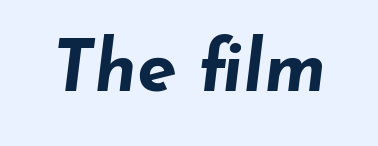
{"italic": "yes", "lean": "right", "slant_degrees": 7, "bold": "yes", "weight": "bold", "width": "wide", "stroke_contrast": "low", "x_height": "small", "monospaced": "no", "underline": "no", "letter_spacing": "normal", "letter_spacing_em": 0.0, "glyph_px": 72}
